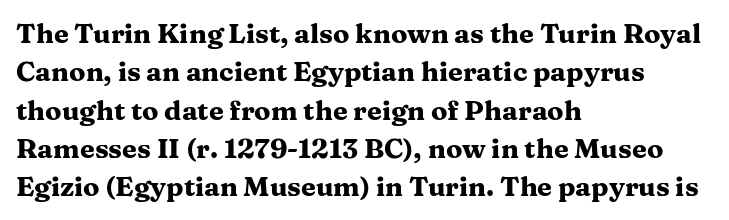
The image shows 27 px bold type, upright; set left-aligned, normal line spacing (1.42x), normal letter spacing, not underlined.
